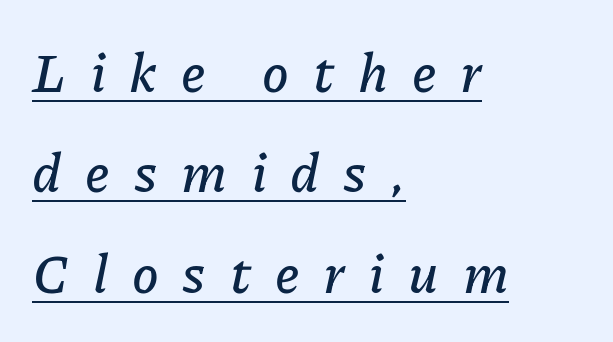
{"italic": "yes", "lean": "right", "slant_degrees": 11, "width": "normal", "stroke_contrast": "low", "x_height": "medium", "monospaced": "no", "underline": "yes", "align": "left", "line_spacing_ratio": 1.86, "letter_spacing": "wide", "letter_spacing_em": 0.44, "glyph_px": 54}
